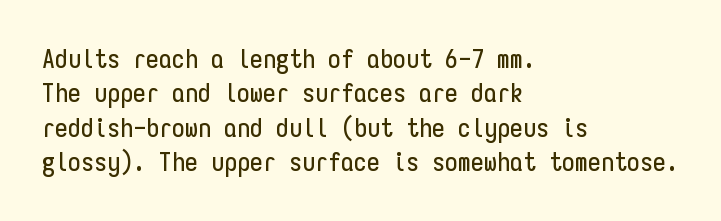
{"italic": "no", "underline": "no", "align": "left", "line_spacing": "normal", "line_spacing_ratio": 1.32, "letter_spacing": "normal", "letter_spacing_em": 0.0, "glyph_px": 26}
